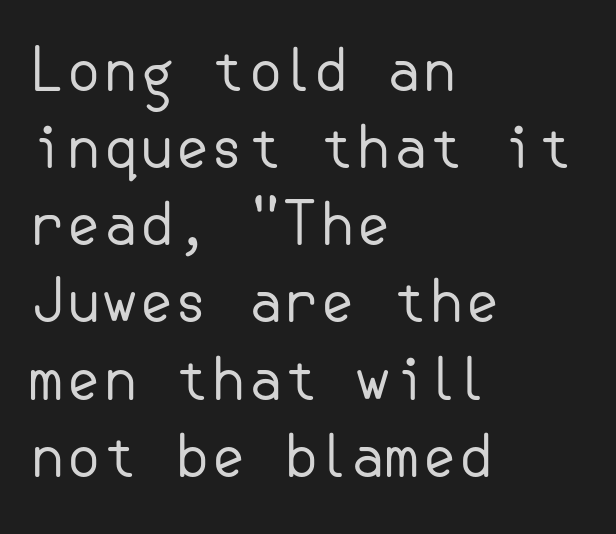
The designer went with a sans here, leaving each stem footless. Evenly set lines give the paragraph a standard silhouette. Ascenders rise straight up at ninety degrees. Weight: not bold — regular or lighter. The face used here is rendered with its standard letterfit.
